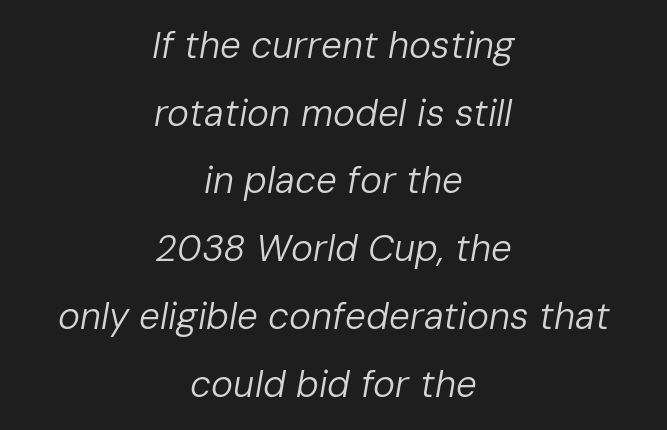
{"italic": "yes", "lean": "right", "slant_degrees": 10, "bold": "no", "weight": "regular", "width": "normal", "stroke_contrast": "low", "x_height": "medium", "monospaced": "no", "underline": "no", "align": "center", "line_spacing_ratio": 1.83, "letter_spacing": "normal", "letter_spacing_em": 0.0, "glyph_px": 37}
